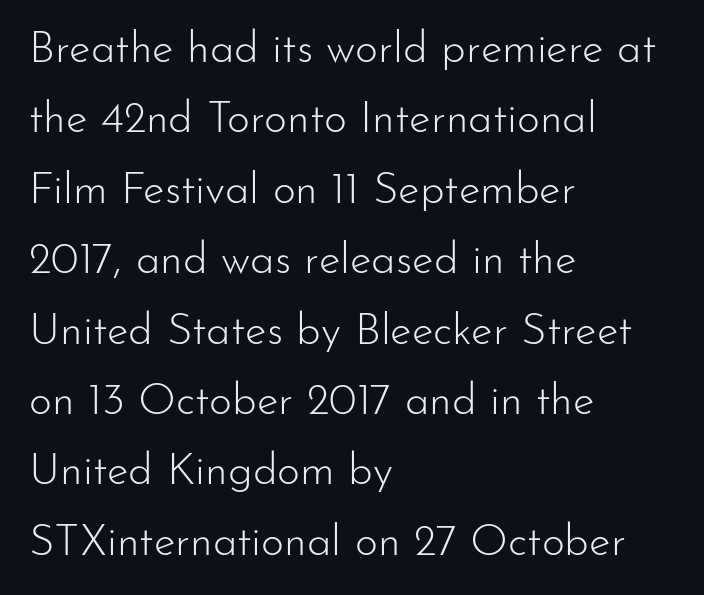
The image shows 44 px light sans-serif type, upright; set left-aligned, normal line spacing (1.6x), normal letter spacing, not underlined; low stroke contrast and a small x-height.
